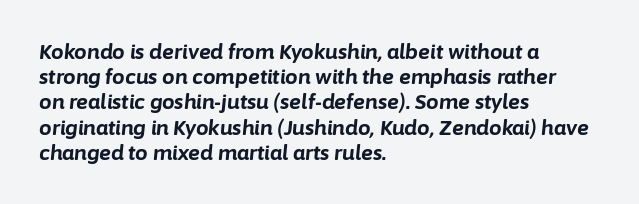
{"italic": "yes", "lean": "right", "slant_degrees": 6, "bold": "yes", "underline": "no", "align": "left", "line_spacing": "normal", "line_spacing_ratio": 1.26, "letter_spacing": "normal", "letter_spacing_em": 0.0, "glyph_px": 20}
